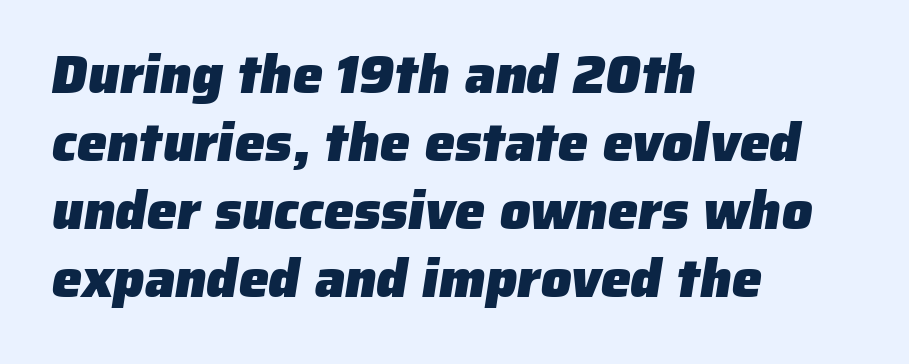
The image shows 54 px heavy sans-serif type; set left-aligned, normal line spacing (1.26x), normal letter spacing, not underlined; low stroke contrast and a medium x-height.
